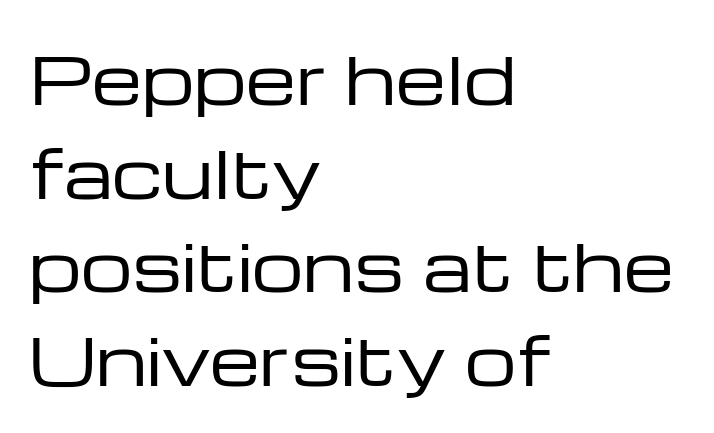
Q: Is the text bold? A: No.
Q: Is the text italic (slanted)? A: No, it is upright.
Q: Is the typeface a serif or a sans-serif typeface? A: Sans-serif.
Q: Is the text underlined? A: No.
Q: How is the paragraph aligned? A: Left-aligned.
Q: Is the spacing between letters normal or unusually wide? A: Normal.
Q: Is the spacing between lines tight, normal or loose? A: Normal.
Q: Width (condensed, normal, or wide)? A: Wide.
Q: Stroke contrast? A: Low.
Q: x-height? A: Medium.
Q: Monospaced? A: No.
